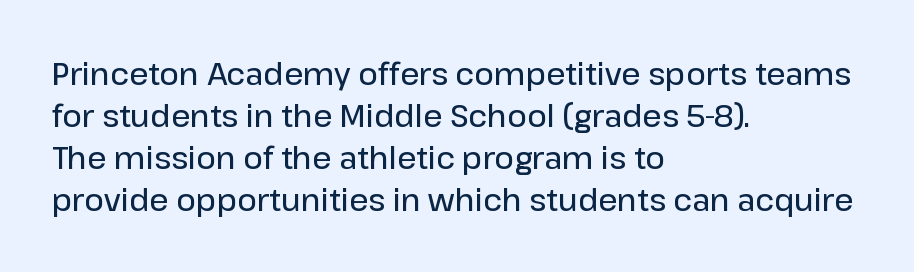
The paragraph has a hard left edge and a soft right edge. Serifs: no, the terminals of the letterforms are clean. Characters follow at the spacing the type designer built in. Typographic density is moderately raised because the face is semibold. Unlike italic type, these characters show no tilt at all. Varying glyph widths throughout — classic text-font behaviour.
